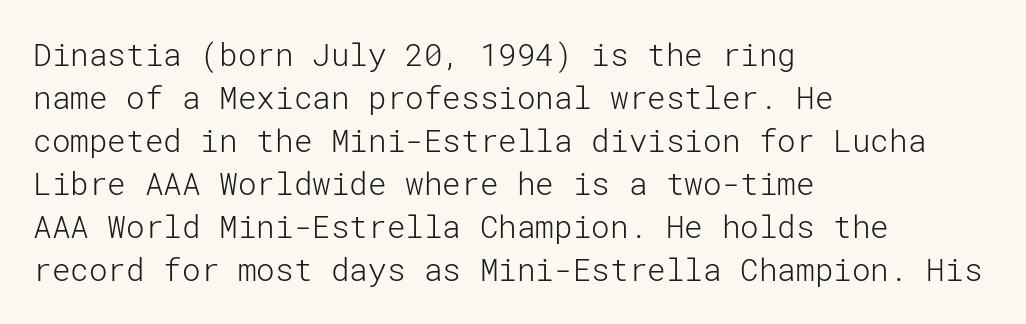
Q: Is the text bold? A: No.
Q: Is the text italic (slanted)? A: No, it is upright.
Q: Is the typeface a serif or a sans-serif typeface? A: Sans-serif.
Q: Is the text underlined? A: No.
Q: How is the paragraph aligned? A: Left-aligned.
Q: Is the spacing between letters normal or unusually wide? A: Normal.
Q: Is the spacing between lines tight, normal or loose? A: Normal.
Q: Width (condensed, normal, or wide)? A: Normal.
Q: Stroke contrast? A: Low.
Q: x-height? A: Medium.
